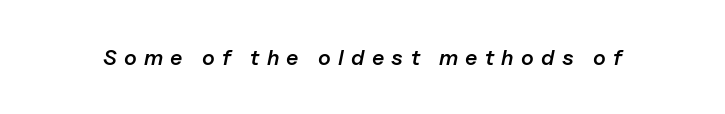
Q: Is the text bold? A: Semi-bold.
Q: Is the text italic (slanted)? A: Yes, it leans right by about 11 degrees.
Q: Is the text underlined? A: No.
Q: Is the spacing between letters normal or unusually wide? A: Unusually wide.
